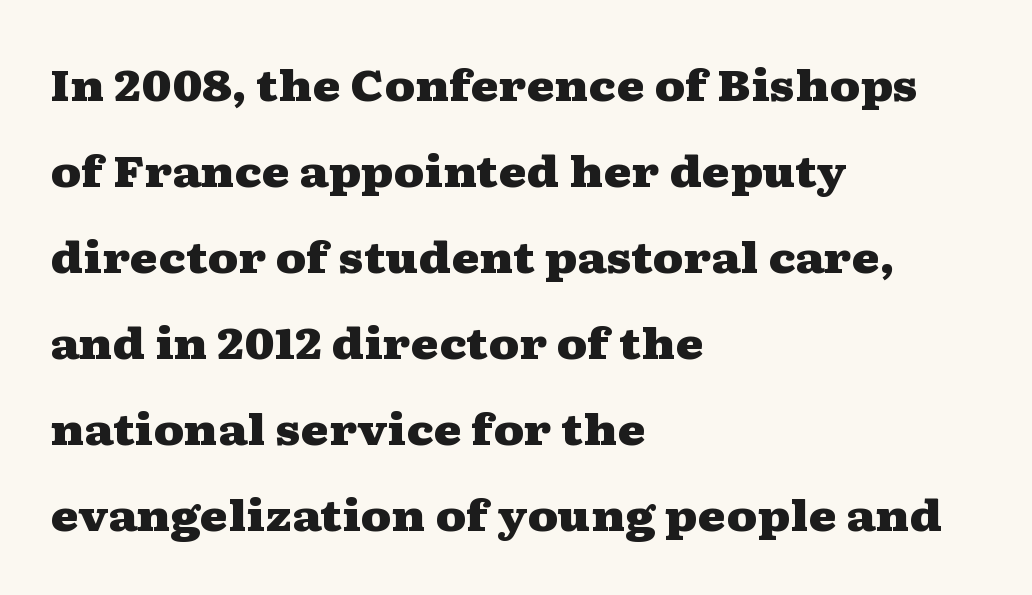
{"serif": "yes", "italic": "no", "bold": "yes", "weight": "heavy", "width": "wide", "stroke_contrast": "medium", "x_height": "medium", "monospaced": "no", "underline": "no", "align": "left", "line_spacing": "loose", "line_spacing_ratio": 2.0, "letter_spacing": "normal", "letter_spacing_em": 0.0, "glyph_px": 43}
